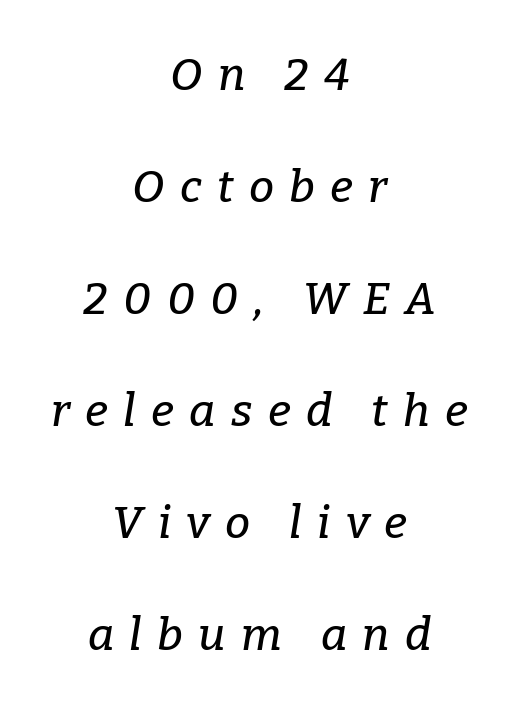
{"serif": "yes", "italic": "yes", "lean": "right", "slant_degrees": 9, "width": "normal", "stroke_contrast": "low", "x_height": "medium", "monospaced": "no", "underline": "no", "align": "center", "line_spacing": "loose", "line_spacing_ratio": 2.49, "letter_spacing": "wide", "letter_spacing_em": 0.34, "glyph_px": 45}
